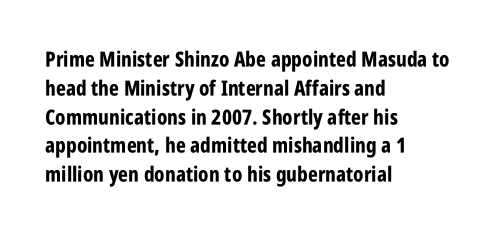
Leftover space on each line is placed entirely after the last word. The baseline area is clear. Tracking value appears to be zero — textbook default spacing. Is the type bold? Yes — the strokes are clearly thick and heavy.
